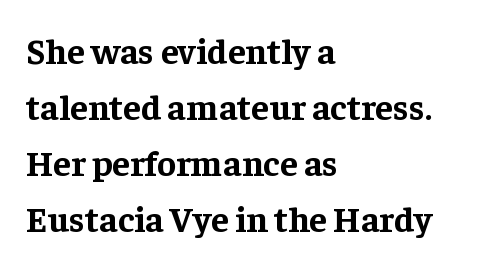
Compared with typical paragraphs, the rows here are spaced about the same. Here the glyphs are tracked normally, forming tight word shapes. The glyphs are unaccompanied by any horizontal stroke below them. The specimen reads as upright at a glance. Note the varied advance widths — an 'i' is clearly narrower than an 'm'.
